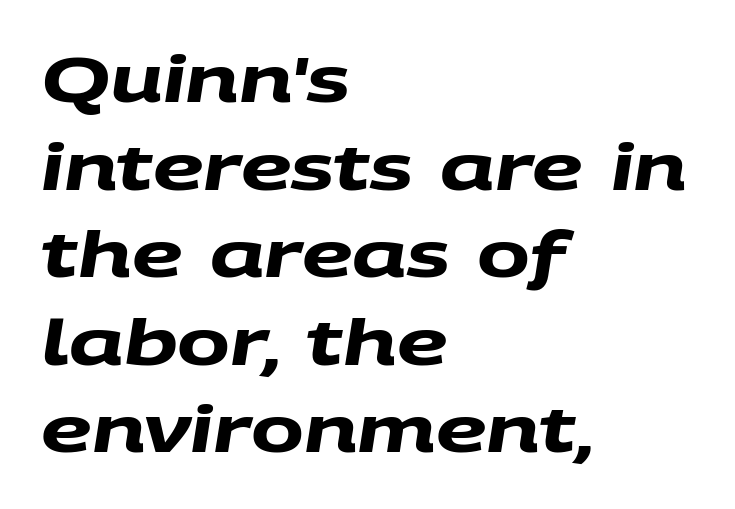
The image shows 63 px heavy, wide sans-serif type; set left-aligned, normal line spacing (1.39x), normal letter spacing, not underlined; medium stroke contrast and a large x-height.
